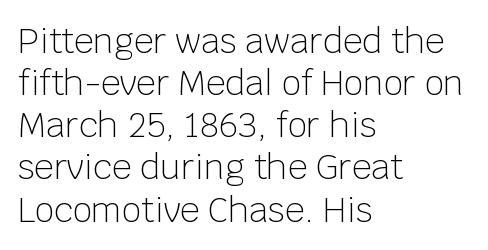
{"serif": "no", "italic": "no", "bold": "no", "weight": "light", "width": "normal", "stroke_contrast": "low", "x_height": "large", "monospaced": "no", "underline": "no", "align": "left", "line_spacing_ratio": 1.24, "letter_spacing": "normal", "letter_spacing_em": 0.0, "glyph_px": 34}
